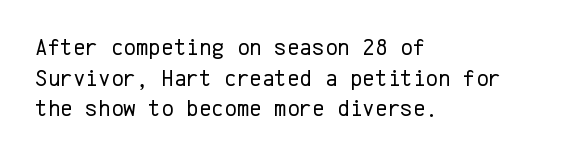
Is the type heavy? It reads as light-to-regular instead. Leftover space on each line is placed entirely after the last word. Characters follow at the spacing the type designer built in. The passage shown stacks its lines at a standard gap.
